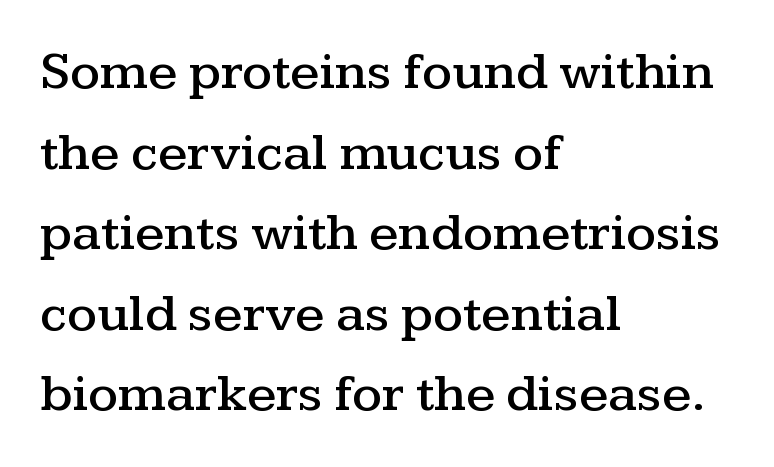
Unlike a clean sans, this face finishes its strokes with serifs. What stands out about the letter spacing? Nothing — it is the standard amount. What's the leading like? Ordinary, nothing unusual. Casual observation: everything's shoved over to the left.
